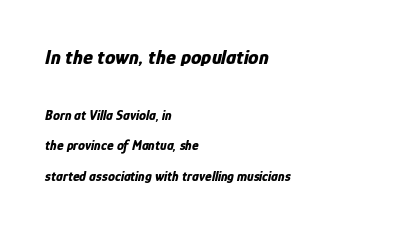
{"italic": "yes", "lean": "right", "slant_degrees": 12, "bold": "yes", "underline": "no", "align": "left", "line_spacing": "loose", "line_spacing_ratio": 2.16, "letter_spacing": "normal", "letter_spacing_em": 0.0, "larger_block": "first", "size_ratio": 1.5, "glyph_px": 21}
